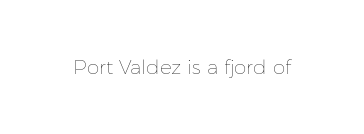
Posture: upright roman. Short note: letters normally spaced. The weight would be labelled regular, book, light, or lighter still. Lines of text with bare space underneath.
